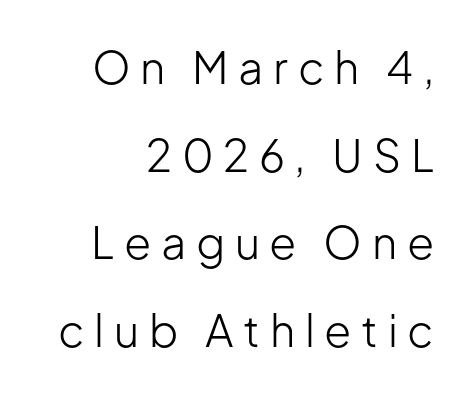
Font category for this specimen: sans-serif. These glyphs show unthickened strokes, regular width or finer. Loose tracking; the words dissolve into strings of separated letters. Clear beneath every line of the passage. Successive baselines arrive slowly, with a big drop between each. Think of a printed novel: that variable character pitch is what you see here.
